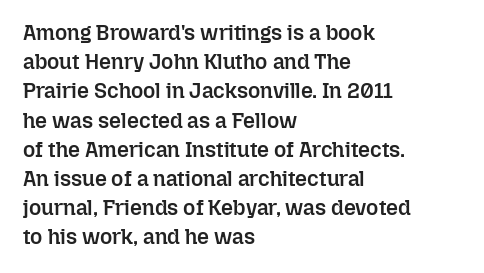
{"italic": "no", "bold": "semi", "underline": "no", "align": "left", "line_spacing": "normal", "line_spacing_ratio": 1.39, "letter_spacing": "normal", "letter_spacing_em": 0.0, "glyph_px": 21}
